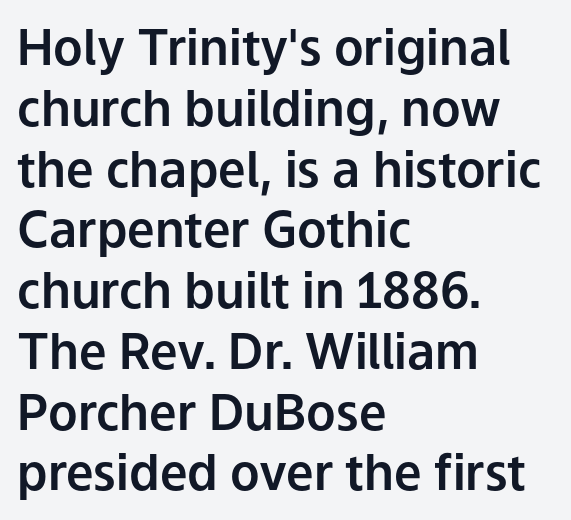
The image shows 49 px sans-serif type, upright; set left-aligned, line spacing 1.24x, normal letter spacing, not underlined; low stroke contrast and a medium x-height.
